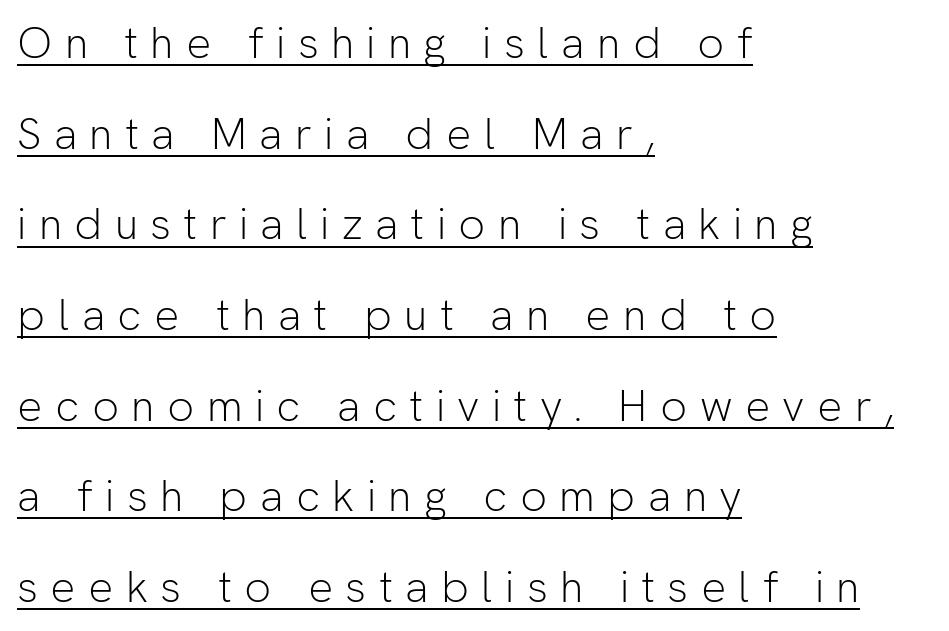
{"serif": "no", "italic": "no", "bold": "no", "weight": "light", "width": "normal", "stroke_contrast": "low", "x_height": "medium", "monospaced": "no", "underline": "yes", "align": "left", "line_spacing": "loose", "line_spacing_ratio": 2.06, "letter_spacing": "wide", "letter_spacing_em": 0.28, "glyph_px": 44}
